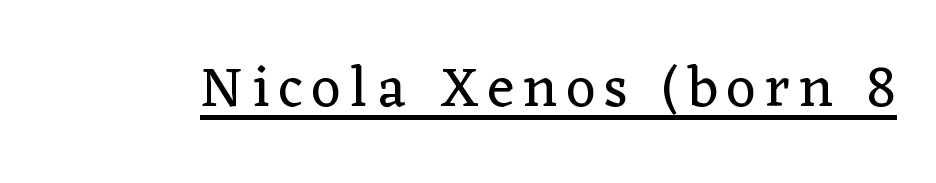
Caption: face not bold, strokes unweighted. Quick note: not italic, upright. What decoration does the sample have? An underline. Is this a fixed-width face? No — the glyphs have proportional, varying widths. The characters display serif detailing at their extremities.
